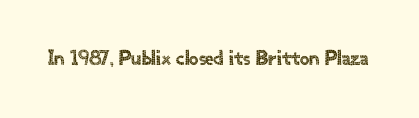
Every character sits straight up, as roman type does. The string is rendered with underlining switched off. Students, note that the glyphs here touch the page at normal intervals.
